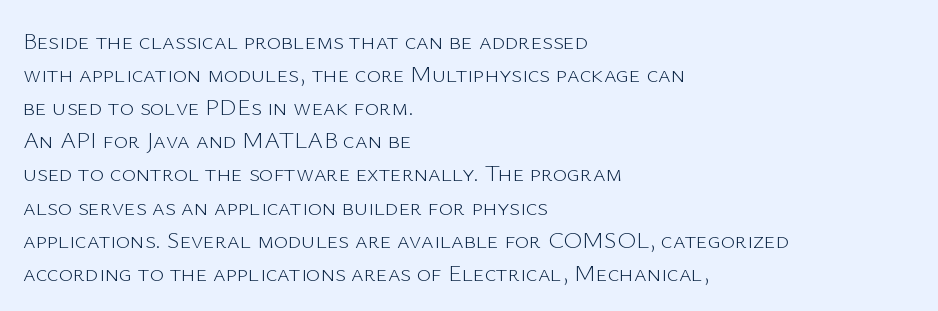
Horizontally, the lines are justified to the leading edge only. A roman cut, with each character standing at attention. The lines sit at an ordinary, default distance from one another. The font sits on the lighter half of the weight spectrum, regular included. Just letters on the line, the space beneath them empty. Standard letterfit; no display-style spreading of the glyphs.
